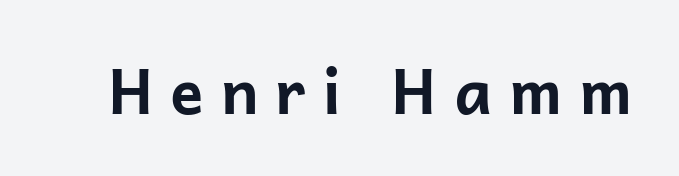
The image shows 62 px bold sans-serif type, upright; set unusually wide letter spacing (+0.27 em), not underlined; low stroke contrast and a medium x-height.
